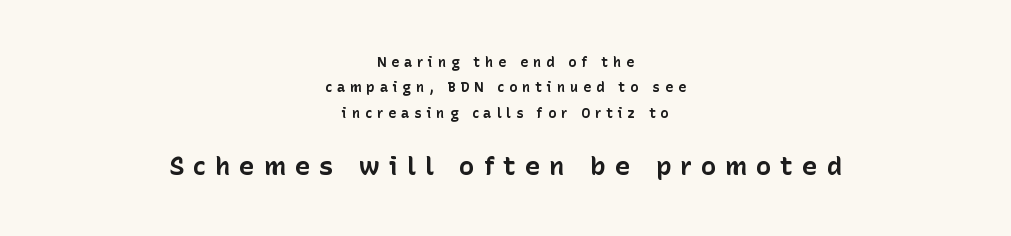
The image shows 26 px bold type, upright; set centered, line spacing 1.82x, unusually wide letter spacing (+0.34 em), not underlined; the second (bottom) block is 1.86x larger.
